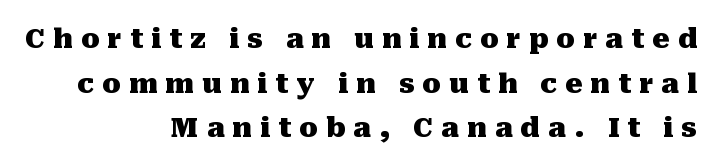
{"italic": "no", "bold": "yes", "underline": "no", "align": "right", "line_spacing": "normal", "line_spacing_ratio": 1.65, "letter_spacing": "wide", "letter_spacing_em": 0.3, "glyph_px": 27}
